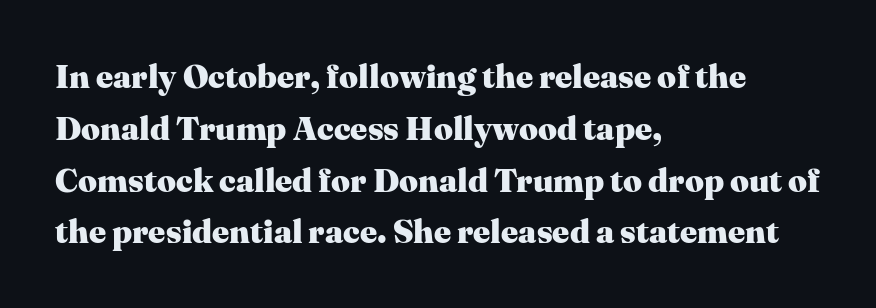
The axis of the letterforms is exactly vertical. A serif font was chosen for this passage. The passage shown stacks its lines at a standard gap. The typesetting leans heavy: a genuine bold.
